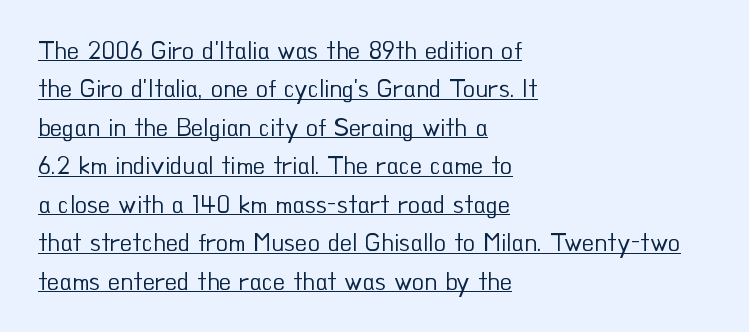
Q: Is the text bold? A: No.
Q: Is the text italic (slanted)? A: No, it is upright.
Q: Is the text underlined? A: Yes.
Q: How is the paragraph aligned? A: Left-aligned.
Q: Is the spacing between letters normal or unusually wide? A: Normal.
Q: Is the spacing between lines tight, normal or loose? A: Normal.
